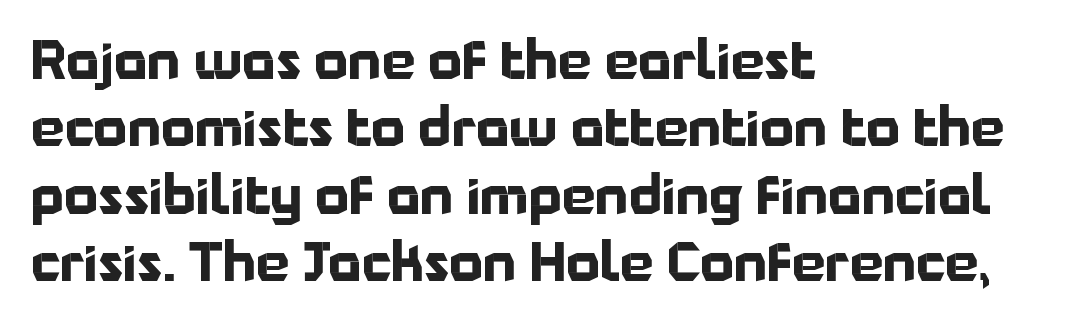
Q: Is the text bold? A: Yes.
Q: Is the text italic (slanted)? A: No, it is upright.
Q: Is the typeface a serif or a sans-serif typeface? A: Sans-serif.
Q: Is the text underlined? A: No.
Q: How is the paragraph aligned? A: Left-aligned.
Q: Is the spacing between letters normal or unusually wide? A: Normal.
Q: Is the spacing between lines tight, normal or loose? A: Normal.
Q: Width (condensed, normal, or wide)? A: Normal.
Q: Stroke contrast? A: Low.
Q: x-height? A: Medium.
Q: Monospaced? A: No.
